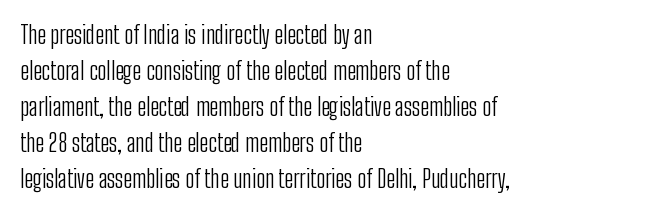
Q: Is the text bold? A: No.
Q: Is the text italic (slanted)? A: No, it is upright.
Q: Is the text underlined? A: No.
Q: How is the paragraph aligned? A: Left-aligned.
Q: Is the spacing between letters normal or unusually wide? A: Normal.
Q: Is the spacing between lines tight, normal or loose? A: Normal.
